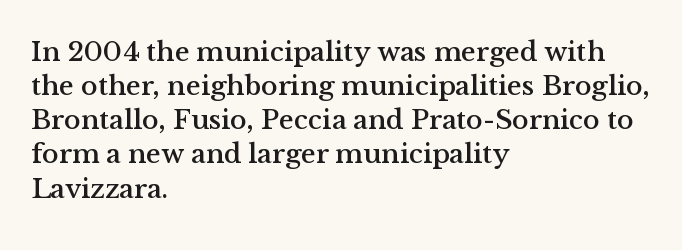
Teacher's note: observe the even left margin — that is flush-left alignment. The rendering uses natural spacing where letterforms have individual widths. Look at the bottom of the vertical strokes: they flare into serifs here. Type without underlining. Does extra space separate the letters? No, they use regular spacing.
